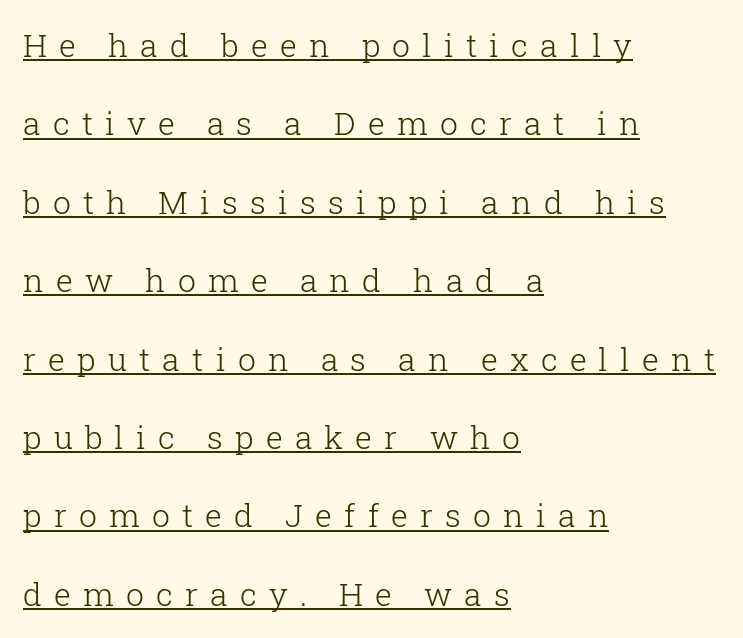
Look at the bottom of the vertical strokes: they flare into serifs here. Ascenders rise straight up at ninety degrees. Each stroke keeps to a modest, everyday thickness or less. Do the characters align in a grid? No, the font is proportional. Line beginnings align vertically; line endings do not. Leading: increased.
